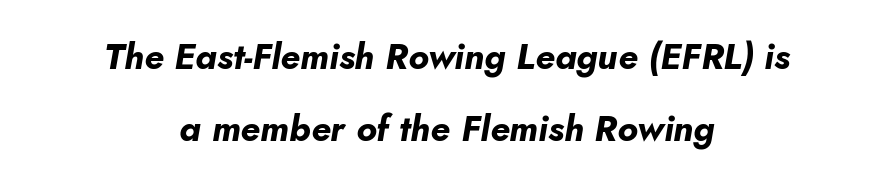
Each new line begins a long way beneath the previous one. Typeset on center — no edge is straight. You can tell it's italic because the verticals aren't actually vertical. Rule under the text: the space is simply empty.
